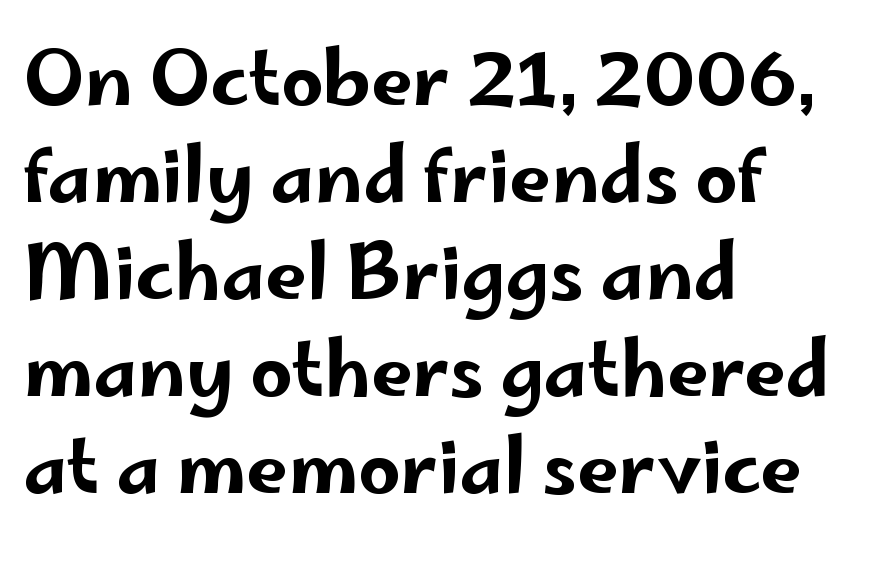
{"serif": "no", "italic": "no", "width": "wide", "stroke_contrast": "low", "x_height": "small", "monospaced": "no", "underline": "no", "align": "left", "line_spacing": "normal", "line_spacing_ratio": 1.31, "letter_spacing": "normal", "letter_spacing_em": 0.0, "glyph_px": 74}
